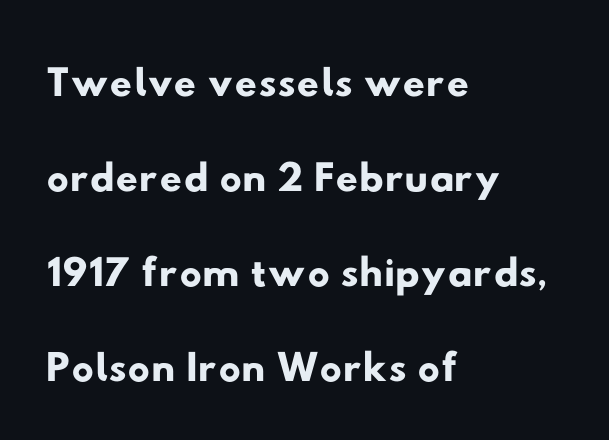
The image shows 62 px wide sans-serif type; set left-aligned, normal line spacing (1.53x), normal letter spacing, not underlined; low stroke contrast and a small x-height.
